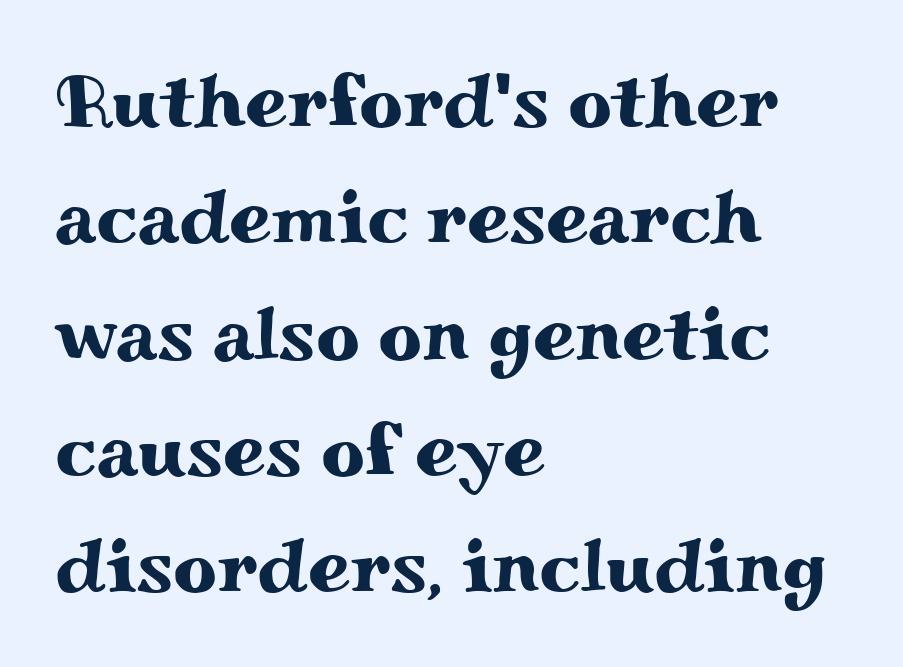
Q: Is the text italic (slanted)? A: No, it is upright.
Q: Is the typeface a serif or a sans-serif typeface? A: Serif.
Q: Is the text underlined? A: No.
Q: How is the paragraph aligned? A: Left-aligned.
Q: Is the spacing between letters normal or unusually wide? A: Normal.
Q: Is the spacing between lines tight, normal or loose? A: Normal.
Q: Width (condensed, normal, or wide)? A: Wide.
Q: Stroke contrast? A: Medium.
Q: x-height? A: Small.
Q: Monospaced? A: No.
